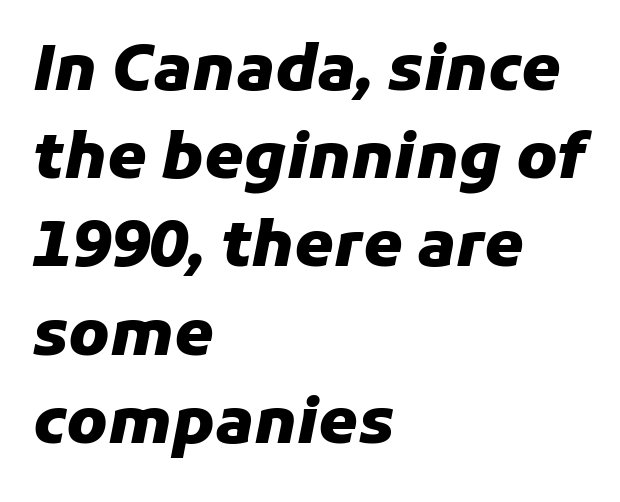
Descenders are the only things crossing below the line. The tracking reads as untouched default to a designer's eye. The rendering uses a moderate line-height, typical for paragraphs. The text carries the slant typical of an italic or oblique font. Each letter keeps its own natural width here, so spacing adapts to shape.
